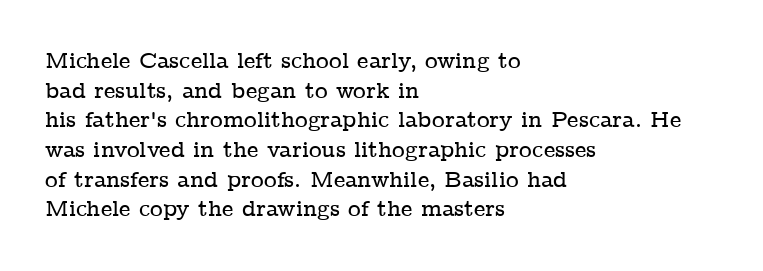
The image shows 22 px text type, upright; set left-aligned, normal line spacing (1.35x), normal letter spacing, not underlined.
